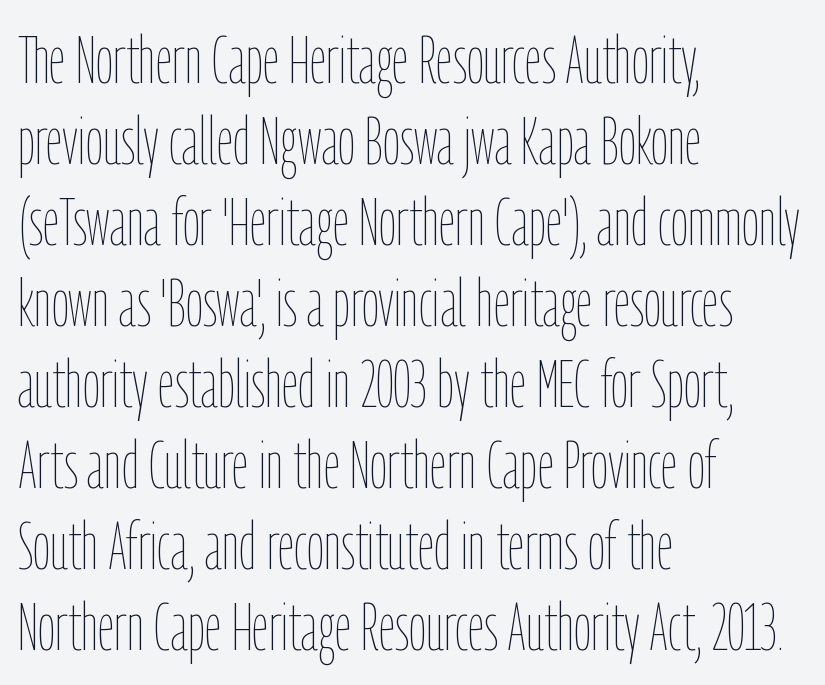
Think of a printed novel: that variable character pitch is what you see here. One-word summary of the alignment: left. The horizontal fit of the characters is conventional and even. Stems here are at most as thick as an everyday book face.
